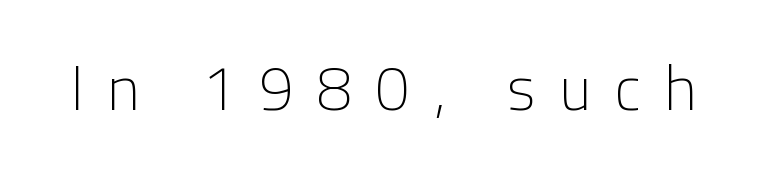
The passage shown is typed in a proportional face where columns would drift. Between one letter and the next there's a generous, obvious gap. Vertical stems look standard width or narrower in stroke. These lines were composed using upright roman letters.
